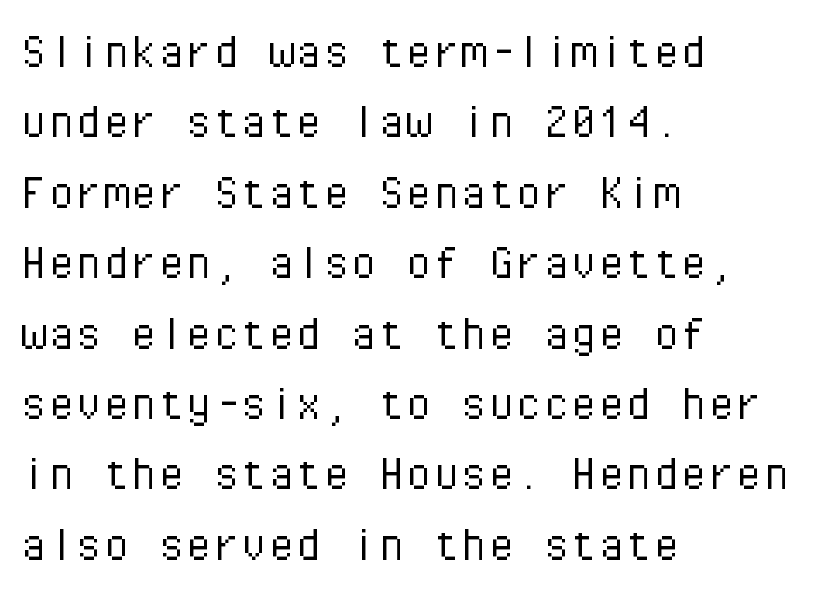
Q: Is the text bold? A: No.
Q: Is the text italic (slanted)? A: No, it is upright.
Q: Is the typeface a serif or a sans-serif typeface? A: Sans-serif.
Q: Is the text underlined? A: No.
Q: How is the paragraph aligned? A: Left-aligned.
Q: Is the spacing between letters normal or unusually wide? A: Normal.
Q: Is the spacing between lines tight, normal or loose? A: Normal.
Q: Width (condensed, normal, or wide)? A: Normal.
Q: Stroke contrast? A: Low.
Q: x-height? A: Medium.
Q: Monospaced? A: Yes.
